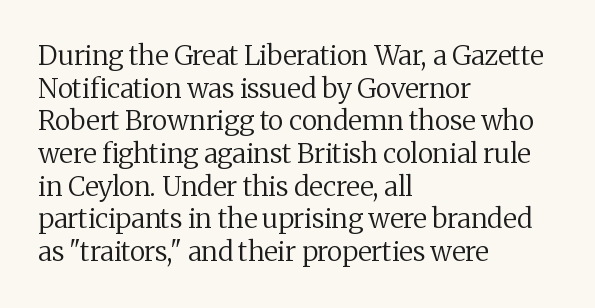
{"italic": "no", "bold": "no", "underline": "no", "align": "left", "line_spacing_ratio": 1.21, "letter_spacing": "normal", "letter_spacing_em": 0.0, "glyph_px": 27}
